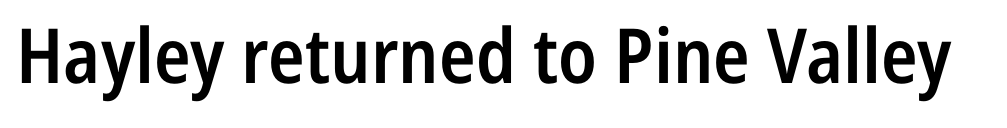
Q: Is the text bold? A: Semi-bold.
Q: Is the text italic (slanted)? A: No, it is upright.
Q: Is the typeface a serif or a sans-serif typeface? A: Sans-serif.
Q: Is the text underlined? A: No.
Q: Is the spacing between letters normal or unusually wide? A: Normal.
Q: Width (condensed, normal, or wide)? A: Condensed.
Q: Stroke contrast? A: Low.
Q: x-height? A: Medium.
Q: Monospaced? A: No.
